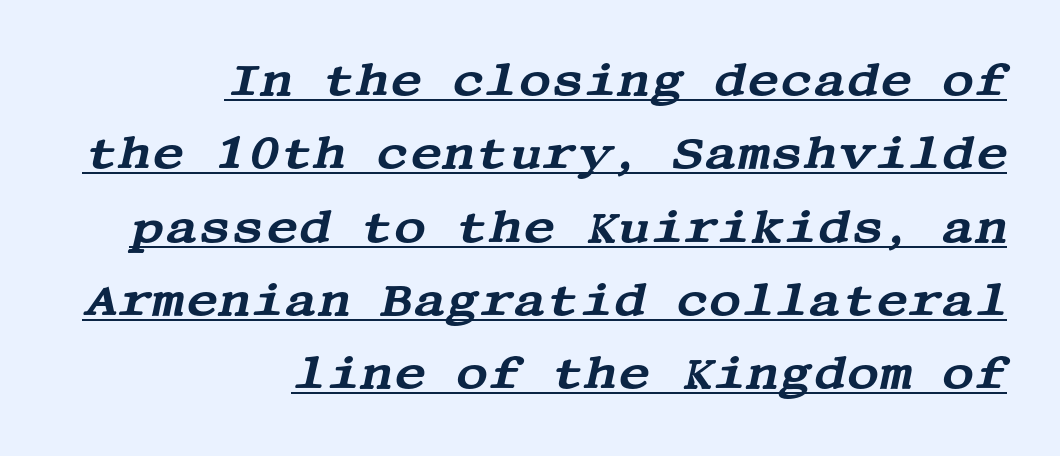
The image shows 45 px wide serif type, italic (leaning right); set right-aligned, normal line spacing (1.63x), normal letter spacing, underlined; medium stroke contrast and a large x-height.
